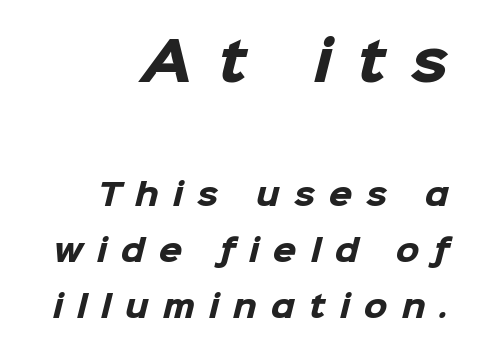
{"serif": "no", "bold": "yes", "weight": "heavy", "width": "normal", "stroke_contrast": "low", "x_height": "medium", "monospaced": "no", "underline": "no", "align": "right", "line_spacing_ratio": 1.87, "letter_spacing": "wide", "letter_spacing_em": 0.47, "larger_block": "first", "size_ratio": 1.77, "glyph_px": 53}
